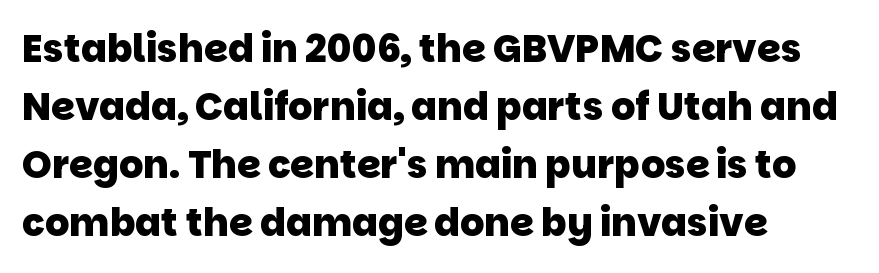
Bare-footed words on every line. Each new line begins a customary step beneath the previous one. Check where the strokes stop: nothing finishes them off — pure sans. The tracking reads as untouched default to a designer's eye.
